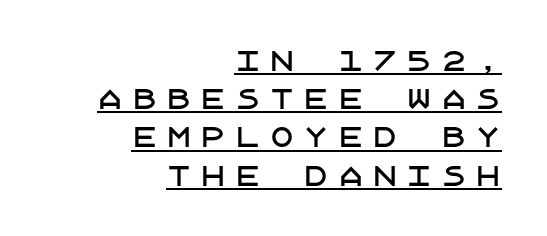
The image shows 26 px text type, upright; set right-aligned, normal line spacing (1.47x), unusually wide letter spacing (+0.32 em), underlined.
